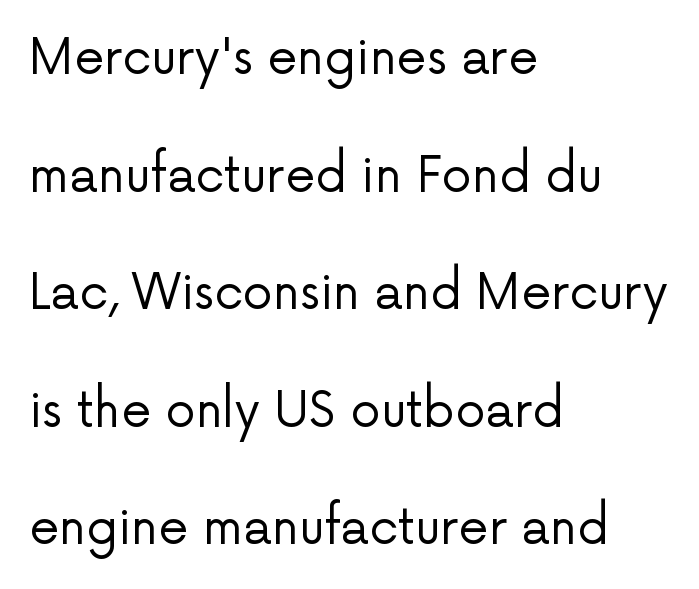
The image shows 48 px regular-weight sans-serif type, upright; set left-aligned, loose line spacing (2.45x), normal letter spacing, not underlined; low stroke contrast and a medium x-height.
